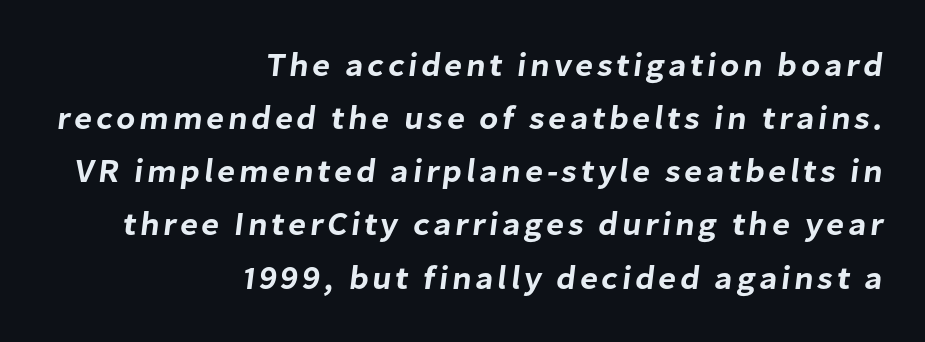
The image shows 33 px sans-serif type; set right-aligned, normal line spacing (1.61x), not underlined; low stroke contrast and a medium x-height.
